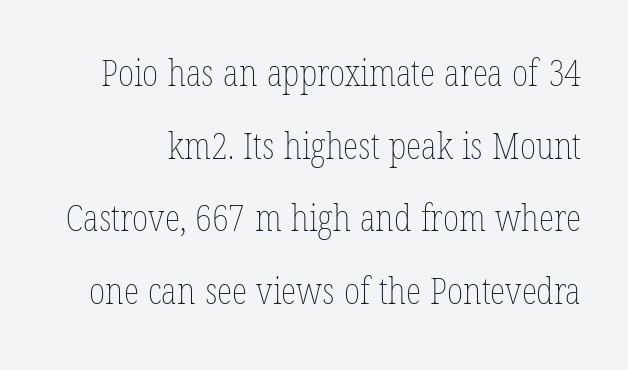
Q: Is the text bold? A: No.
Q: Is the text italic (slanted)? A: No, it is upright.
Q: Is the text underlined? A: No.
Q: Is the spacing between letters normal or unusually wide? A: Normal.
Q: Is the spacing between lines tight, normal or loose? A: Loose.
Q: Width (condensed, normal, or wide)? A: Condensed.
Q: Stroke contrast? A: Low.
Q: x-height? A: Medium.
Q: Monospaced? A: No.
